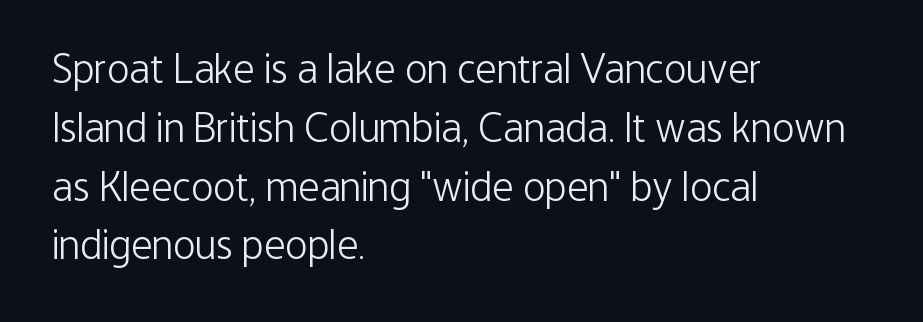
A typesetter would call this proportional, since set widths differ per character. The rendering keeps characters at their native spacing. Horizontal alignment here is leftward, the default for most running prose. Rows of type keep a routine distance in the vertical direction. The axis of the letterforms is exactly vertical. The face looks like a standard text weight, possibly lighter.
